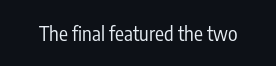
Posture: upright roman. Short note: letters normally spaced. The weight would be labelled regular, book, light, or lighter still. Lines of text with bare space underneath.
